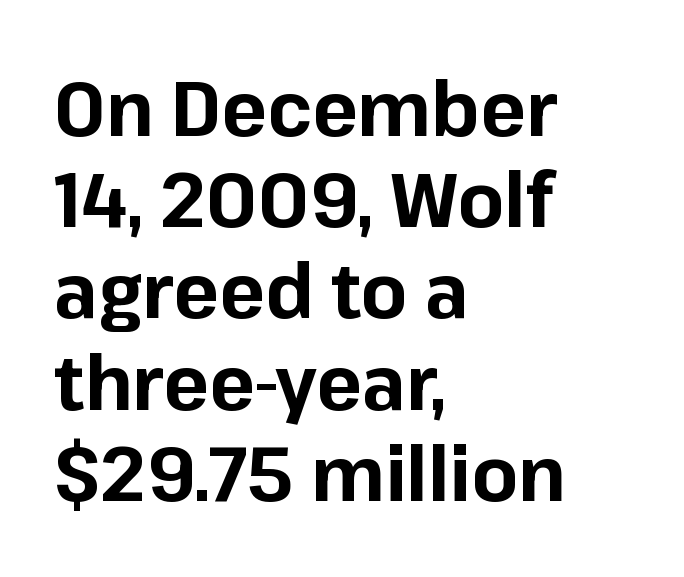
The image shows 76 px bold sans-serif type, upright; set left-aligned, line spacing 1.2x, normal letter spacing, not underlined; low stroke contrast and a medium x-height.
